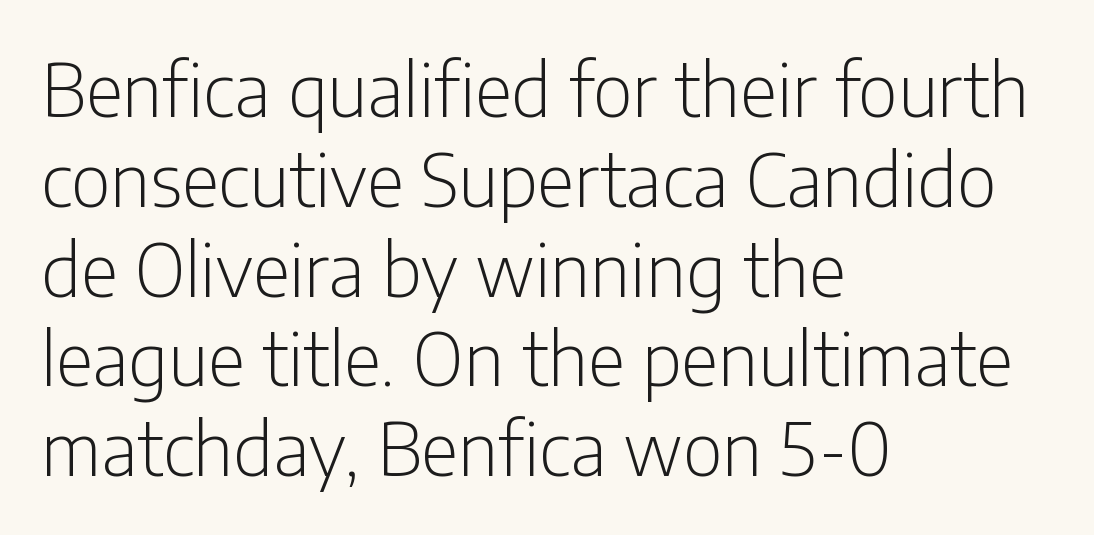
Spacing verdict: proportional, widths tailored to each character. No letter is thick-stroked: the sample isn't bold. Default kerning and tracking; the words read as compact shapes. Nope, no serifs anywhere on these letters. Does the lettering tilt? It doesn't — this is upright.
